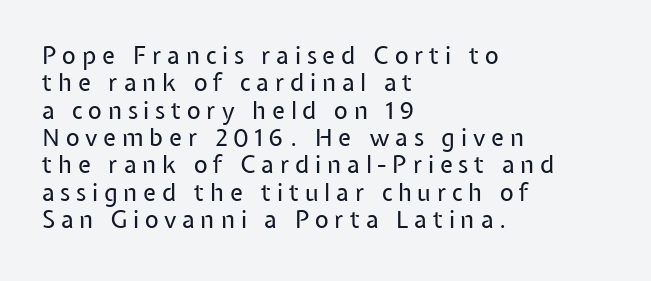
{"italic": "no", "bold": "no", "underline": "no", "align": "left", "line_spacing": "tight", "line_spacing_ratio": 1.14, "letter_spacing": "wide", "letter_spacing_em": 0.24, "glyph_px": 24}
